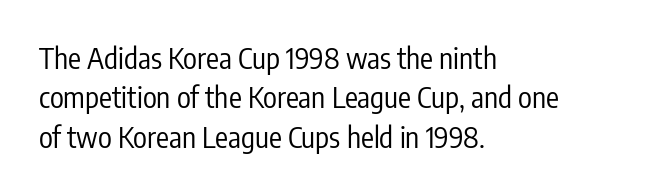
Q: Is the text bold? A: No.
Q: Is the text italic (slanted)? A: No, it is upright.
Q: Is the typeface a serif or a sans-serif typeface? A: Sans-serif.
Q: Is the text underlined? A: No.
Q: How is the paragraph aligned? A: Left-aligned.
Q: Is the spacing between letters normal or unusually wide? A: Normal.
Q: Is the spacing between lines tight, normal or loose? A: Normal.
Q: Width (condensed, normal, or wide)? A: Condensed.
Q: Stroke contrast? A: Low.
Q: x-height? A: Medium.
Q: Monospaced? A: No.
